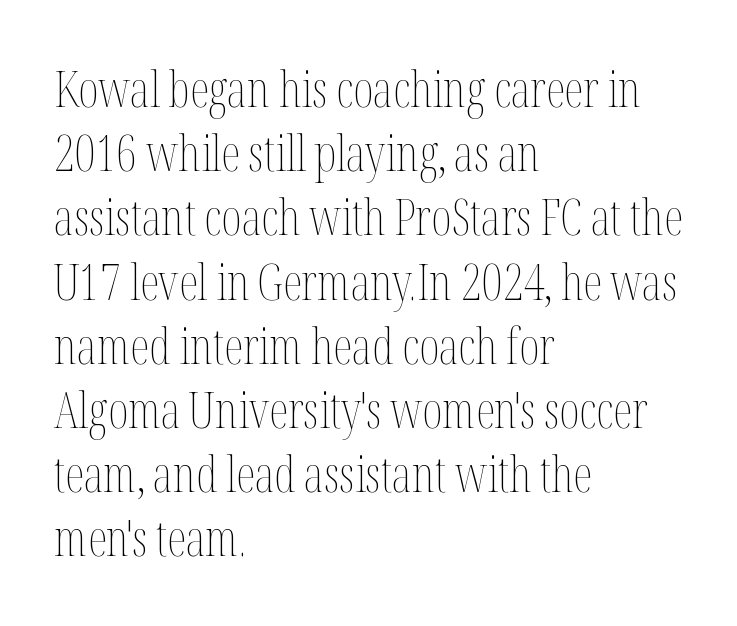
{"italic": "no", "bold": "no", "weight": "thin", "width": "condensed", "stroke_contrast": "medium", "x_height": "medium", "monospaced": "no", "underline": "no", "align": "left", "line_spacing": "normal", "line_spacing_ratio": 1.31, "letter_spacing": "normal", "letter_spacing_em": 0.0, "glyph_px": 49}
